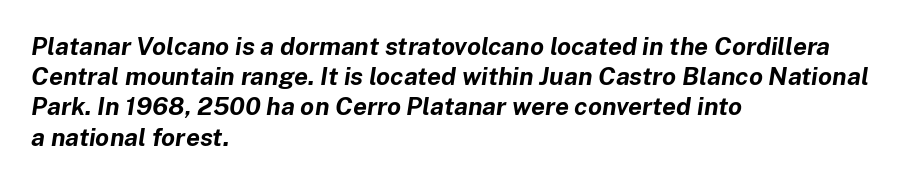
{"italic": "yes", "lean": "right", "slant_degrees": 8, "bold": "yes", "underline": "no", "align": "left", "line_spacing_ratio": 1.21, "letter_spacing": "normal", "letter_spacing_em": 0.0, "glyph_px": 25}
